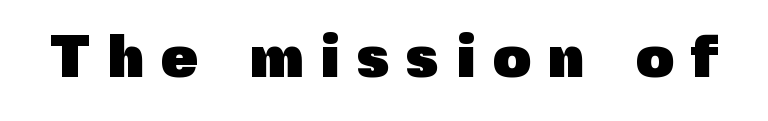
{"serif": "no", "italic": "no", "bold": "yes", "weight": "heavy", "width": "normal", "x_height": "medium", "monospaced": "no", "underline": "no", "letter_spacing": "wide", "letter_spacing_em": 0.27, "glyph_px": 60}
